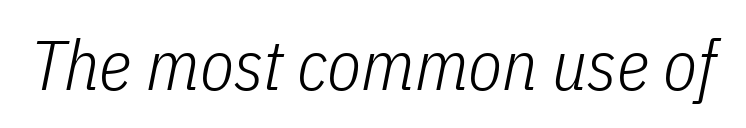
The whole block is typeset with a tilt. Descenders hang freely into open space. This sample uses plain, unmodified letter spacing. Varying glyph widths throughout — classic text-font behaviour. Is this a heavy cut? Hardly; it is regular or lighter.
